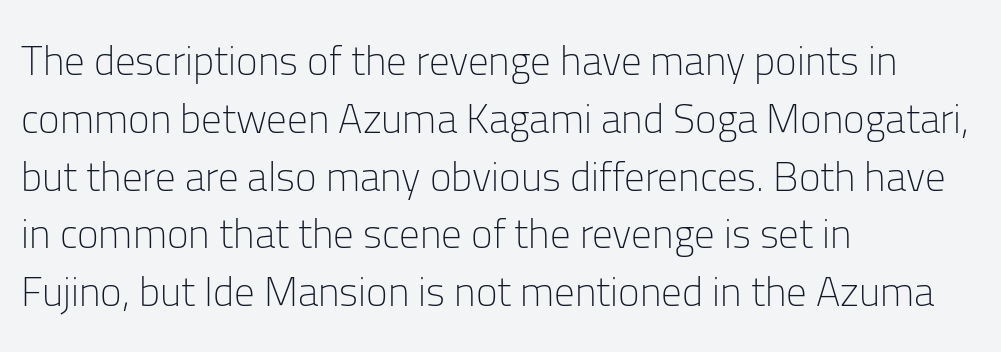
{"serif": "no", "italic": "no", "bold": "no", "weight": "light", "width": "normal", "stroke_contrast": "low", "x_height": "medium", "monospaced": "no", "underline": "no", "align": "left", "line_spacing": "normal", "line_spacing_ratio": 1.41, "letter_spacing": "normal", "letter_spacing_em": 0.0, "glyph_px": 41}
